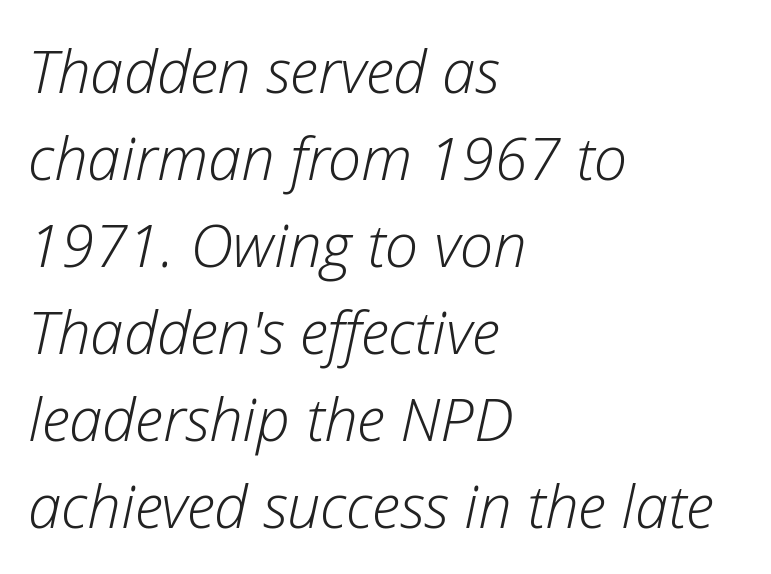
Alignment: flush left. Observe the lean: these are italic letterforms. Look at the tracking — it's just the regular setting, nothing added. Stroke thickness stays within the range of a standard reading face or lighter.
